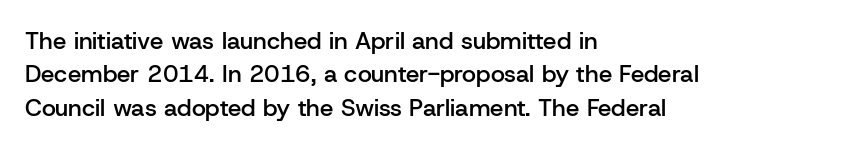
Does the lettering tilt? It doesn't — this is upright. Students, this is semibold: more ink than regular, less than bold. Is the block centered? No — it sits flush against the left margin. The block of text has a typical density, with ordinary space between rows.
